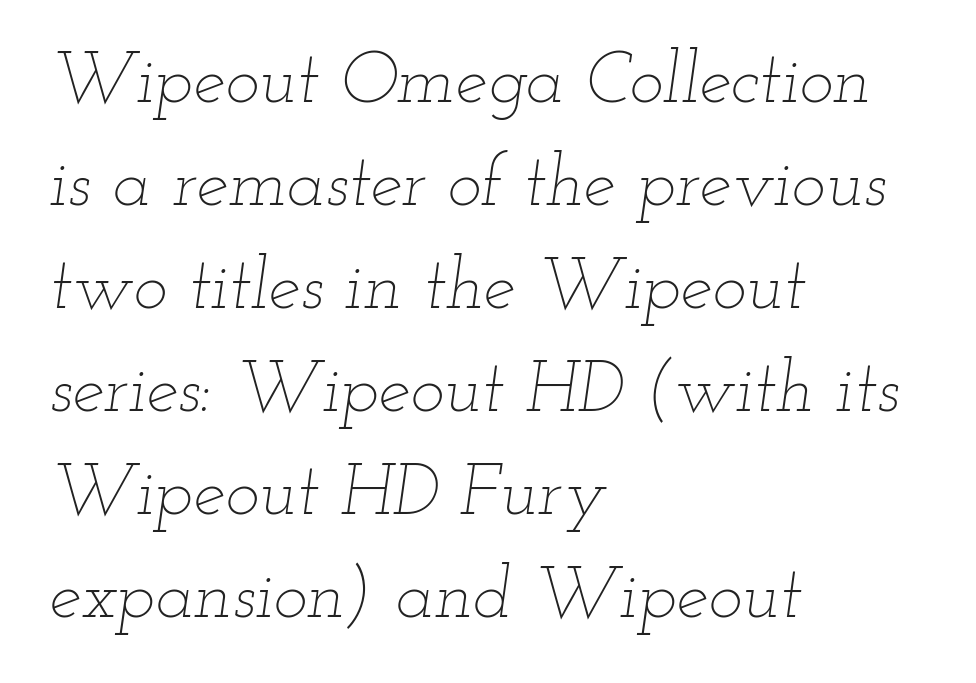
Q: Is the text bold? A: No.
Q: Is the text italic (slanted)? A: Yes, it leans right by about 12 degrees.
Q: Is the text underlined? A: No.
Q: How is the paragraph aligned? A: Left-aligned.
Q: Is the spacing between letters normal or unusually wide? A: Normal.
Q: Is the spacing between lines tight, normal or loose? A: Normal.
Q: Width (condensed, normal, or wide)? A: Wide.
Q: Stroke contrast? A: Low.
Q: x-height? A: Small.
Q: Monospaced? A: No.
